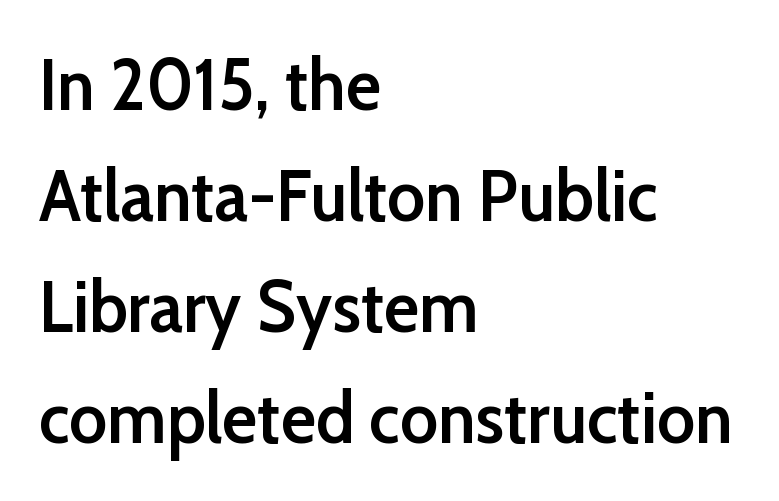
{"serif": "no", "italic": "no", "bold": "semi", "weight": "semibold", "width": "normal", "stroke_contrast": "low", "x_height": "medium", "monospaced": "no", "underline": "no", "align": "left", "line_spacing": "normal", "line_spacing_ratio": 1.52, "letter_spacing": "normal", "letter_spacing_em": 0.0, "glyph_px": 73}
